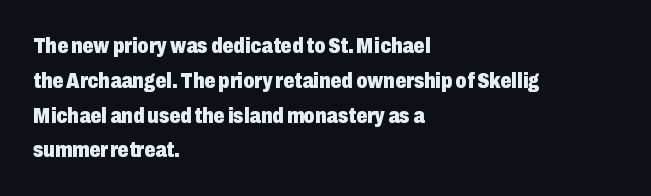
One-word summary of the alignment: left. Characters remain perfectly vertical along every line. Words float on clear page, feet unadorned. Look at the tracking — it's just the regular setting, nothing added.
